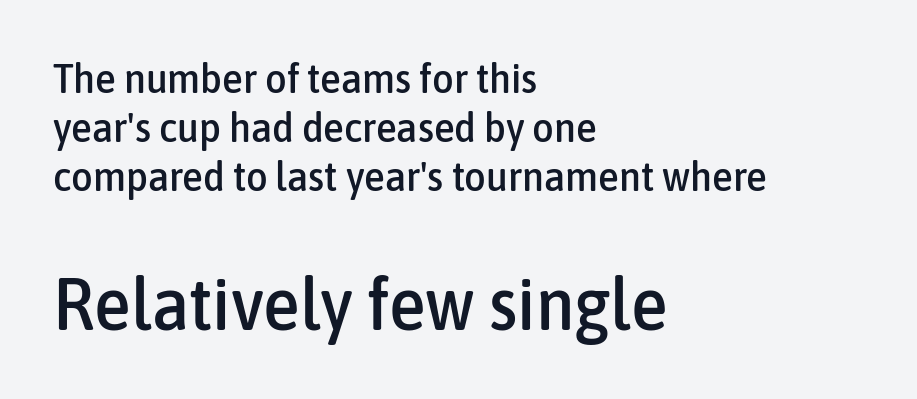
When letters stand straight like this, we call the style roman or upright. In this sample the second text group is rendered at the bigger scale. The text block is weighted toward the left margin, trailing off unevenly rightward. Nobody drew a line under any word here.
